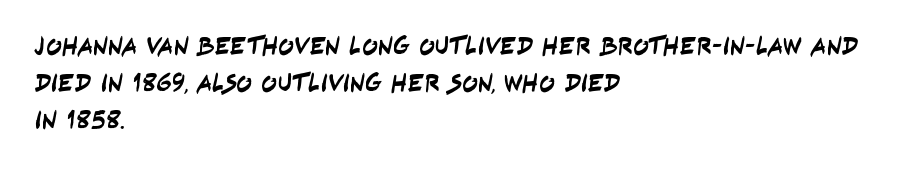
The image shows 26 px text type; set left-aligned, normal line spacing (1.42x), normal letter spacing, not underlined.
